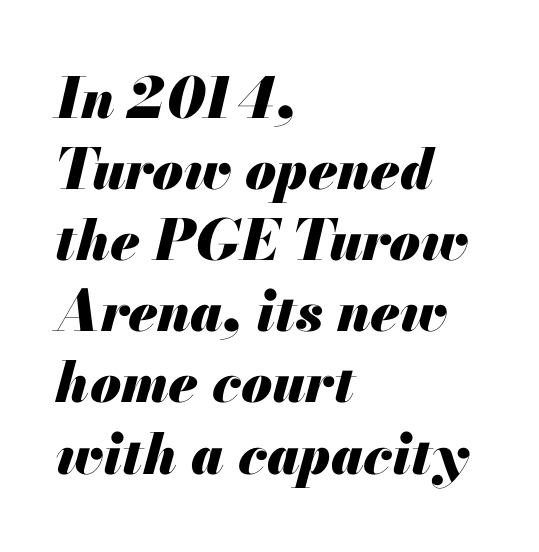
{"italic": "yes", "lean": "right", "slant_degrees": 13, "bold": "yes", "weight": "heavy", "width": "normal", "stroke_contrast": "medium", "x_height": "small", "monospaced": "no", "underline": "no", "align": "left", "line_spacing": "normal", "line_spacing_ratio": 1.27, "letter_spacing": "normal", "letter_spacing_em": 0.0, "glyph_px": 56}
